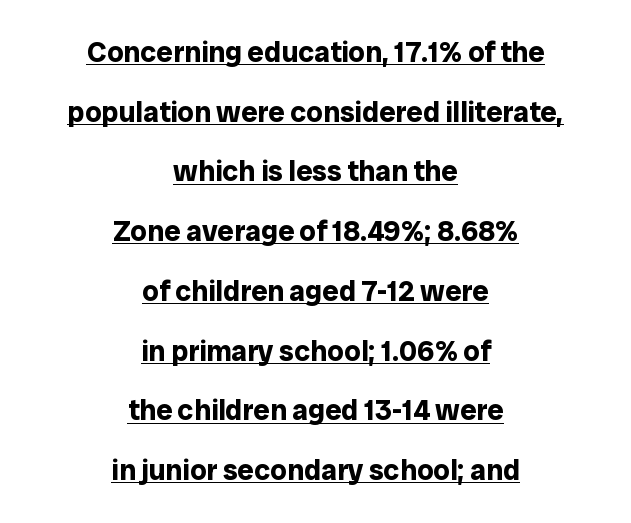
What stands out about the letter spacing? Nothing — it is the standard amount. This is underlined copy, the kind a proofreader might mark for attention. Each letter keeps its own natural width here, so spacing adapts to shape. The rendering shows plain stroke endings on the letterforms — a sans-serif design. Upright lettering throughout.
